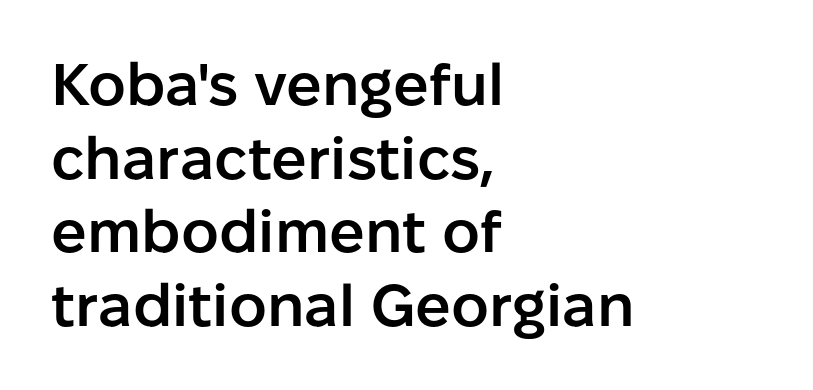
A bare baseline throughout the passage. This sample has the flowing, uneven cadence of proportional lettering. Note: no serifs on the glyphs. Students, note that the glyphs here touch the page at normal intervals. As a designer I'd log this as weight 600, semibold.
